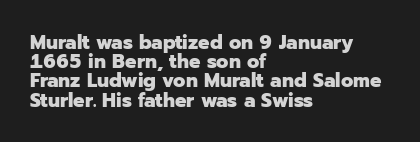
Q: Is the text bold? A: Yes.
Q: Is the text italic (slanted)? A: No, it is upright.
Q: Is the text underlined? A: No.
Q: How is the paragraph aligned? A: Left-aligned.
Q: Is the spacing between letters normal or unusually wide? A: Normal.
Q: Is the spacing between lines tight, normal or loose? A: Tight.
